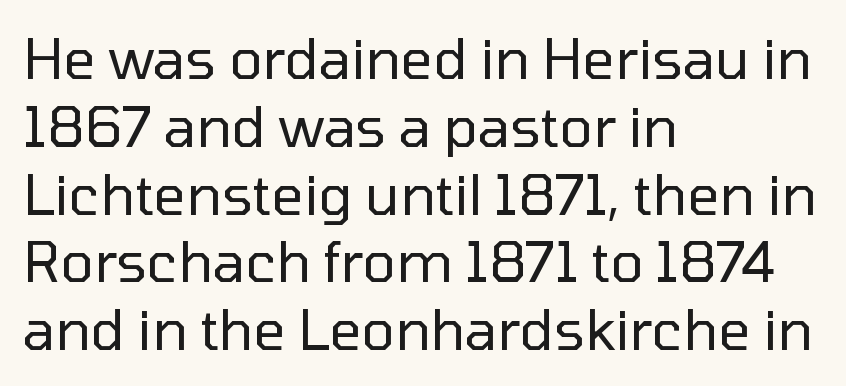
The image shows 56 px regular-weight sans-serif type, upright; set left-aligned, line spacing 1.21x, normal letter spacing, not underlined; low stroke contrast and a medium x-height.
